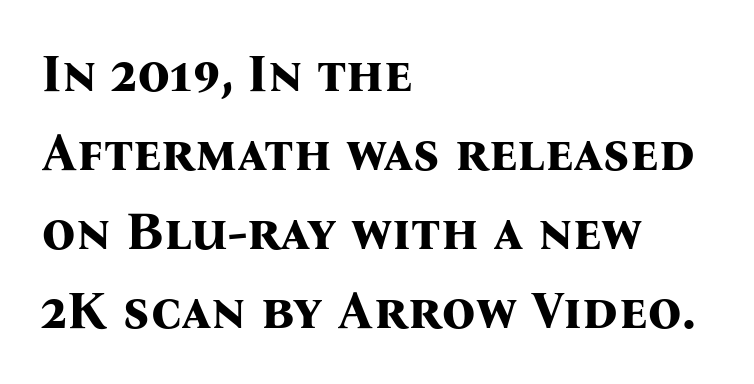
{"serif": "yes", "italic": "no", "bold": "yes", "weight": "bold", "width": "normal", "stroke_contrast": "medium", "x_height": "medium", "monospaced": "no", "underline": "no", "align": "left", "line_spacing": "normal", "line_spacing_ratio": 1.49, "letter_spacing": "normal", "letter_spacing_em": 0.0, "glyph_px": 53}
